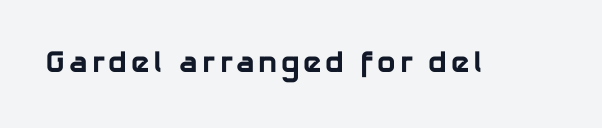
The image shows 31 px bold sans-serif type; set not underlined; low stroke contrast and a medium x-height.
